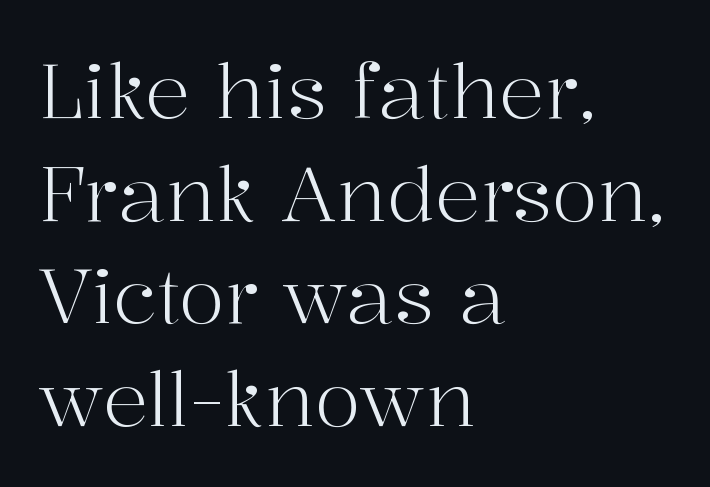
Regarding leading, the lines here are spaced in the standard way. Observe the ordinary spacing: letters are neighbours, not strangers. Quick note: underline off. These lines are composed in type with serifs. The rendering uses natural spacing where letterforms have individual widths. The passage is arranged the way most books set body copy — flush left.
